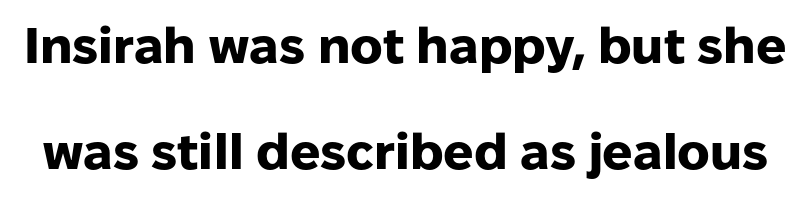
{"serif": "no", "italic": "no", "bold": "yes", "weight": "heavy", "width": "normal", "stroke_contrast": "low", "x_height": "medium", "monospaced": "no", "underline": "no", "line_spacing": "loose", "line_spacing_ratio": 2.12, "letter_spacing": "normal", "letter_spacing_em": 0.0, "glyph_px": 50}
